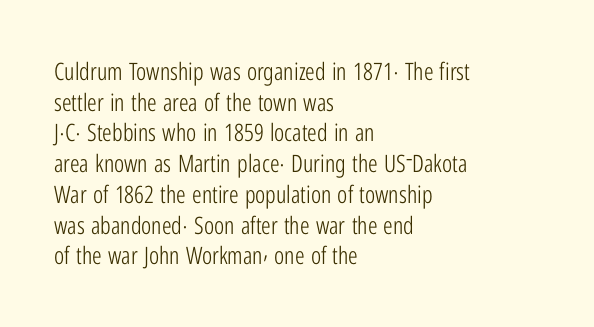
Is the type heavy? It reads as light-to-regular instead. Leftover space on each line is placed entirely after the last word. Characters follow at the spacing the type designer built in. The passage shown stacks its lines at a standard gap.
